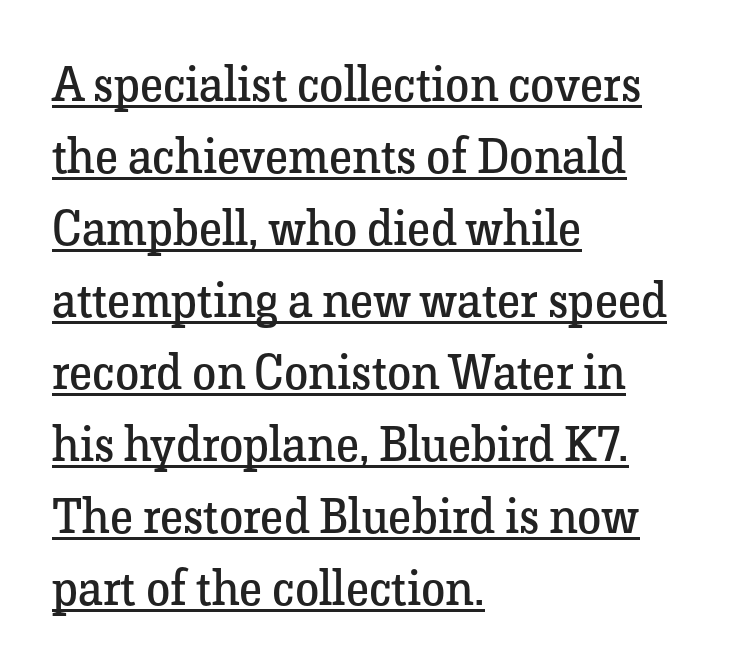
A student would call this left alignment; a typographer would say flush left, rag right. The rendering uses a moderate line-height, typical for paragraphs. Students, observe the line beneath the letters — that is underlining. The typeface chosen for these lines features serifs. A roman cut, with each character standing at attention.
